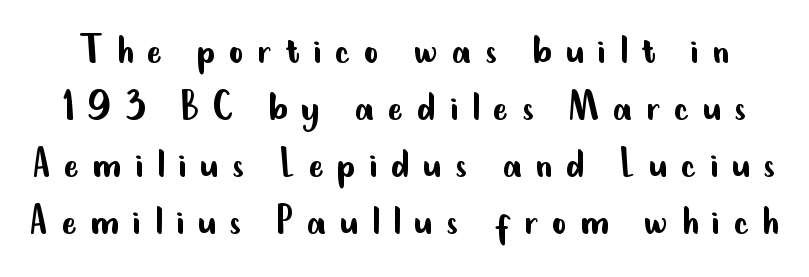
{"serif": "no", "italic": "no", "bold": "no", "weight": "regular", "width": "condensed", "stroke_contrast": "low", "x_height": "small", "monospaced": "no", "underline": "no", "line_spacing_ratio": 1.24, "letter_spacing": "wide", "letter_spacing_em": 0.29, "glyph_px": 46}
